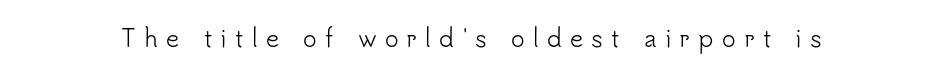
The image shows 23 px text type, upright; set unusually wide letter spacing (+0.36 em), not underlined.
